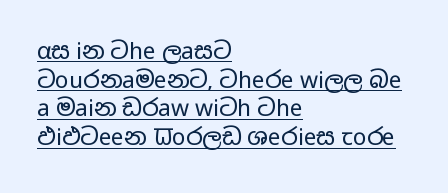
You could call the tracking neutral — neither tight nor loose. Does the lettering tilt? It doesn't — this is upright. Weight: regular or lighter. Reading down the block, your eye returns to a fixed left position each line. The glyphs are accompanied by a horizontal stroke just below them. Reading down the column, the eye jumps a familiar distance to each next line.
